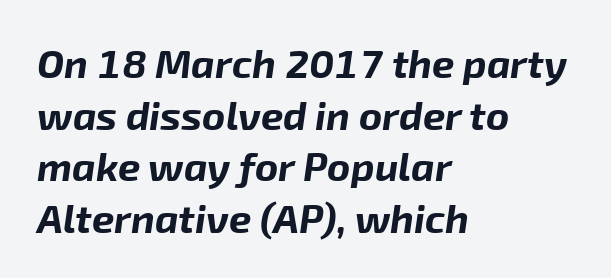
The image shows 40 px bold type, italic (leaning right); set left-aligned, normal line spacing (1.29x), normal letter spacing, not underlined; low stroke contrast and a medium x-height.
